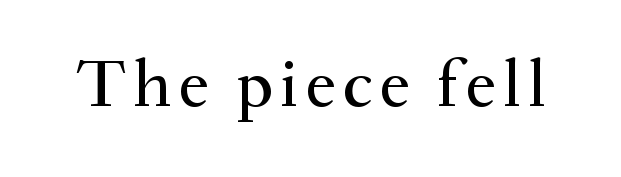
{"serif": "yes", "italic": "no", "width": "normal", "stroke_contrast": "medium", "x_height": "small", "monospaced": "no", "underline": "no", "glyph_px": 68}
